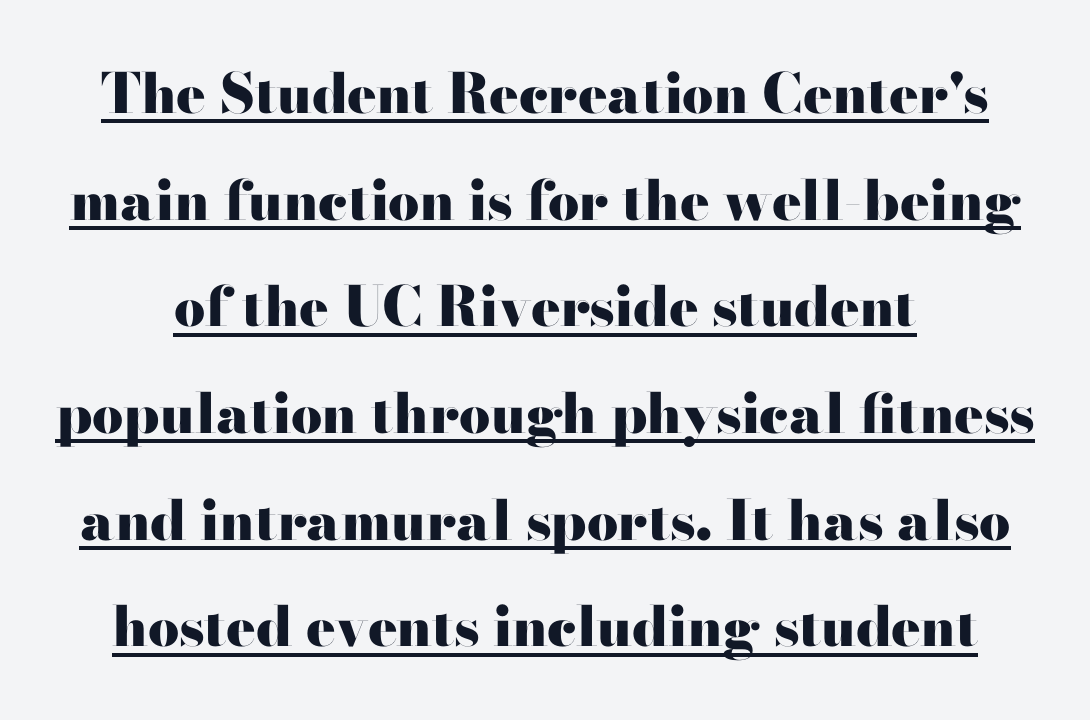
Unlike italic type, these characters show no tilt at all. The string is rendered with underlining switched on. I'd describe the lettering as bold — thick and assertive. What's the leading like? Stretched, with rows far apart. Look at the tracking — it's just the regular setting, nothing added.
